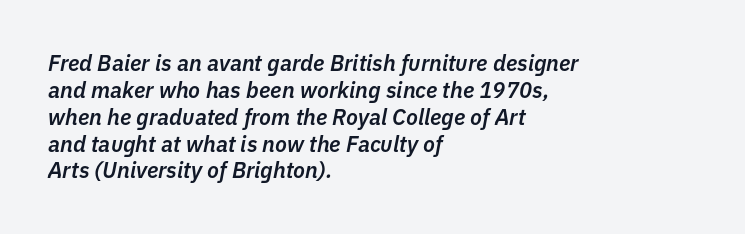
This rendering uses left alignment, leaving the right contour irregular. The letters are semibold — heavier than regular but short of a full bold. Compared with typical body copy, the letter spacing here is the same. The string is rendered with underlining switched off.
